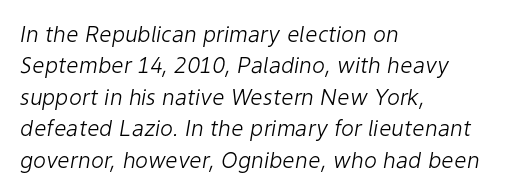
{"italic": "yes", "lean": "right", "slant_degrees": 9, "bold": "no", "underline": "no", "align": "left", "line_spacing": "normal", "line_spacing_ratio": 1.43, "letter_spacing": "normal", "letter_spacing_em": 0.0, "glyph_px": 22}
